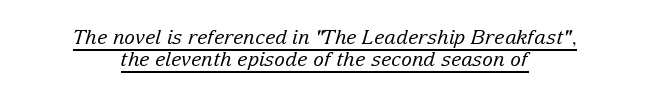
This is not heavy type; no bold has been used. The horizontal fit of the characters is conventional and even. Slant detected: the letters are inclined. Has an underline been added? It has. In terms of leading, this rendering errs on the cramped side.
